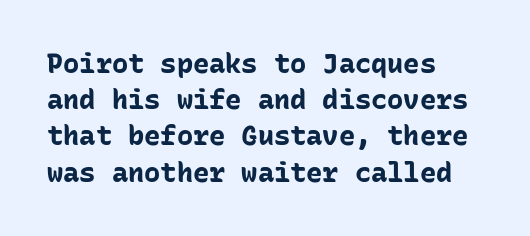
Q: Is the text bold? A: Yes.
Q: Is the text italic (slanted)? A: No, it is upright.
Q: Is the text underlined? A: No.
Q: How is the paragraph aligned? A: Left-aligned.
Q: Is the spacing between letters normal or unusually wide? A: Normal.
Q: Is the spacing between lines tight, normal or loose? A: Normal.
